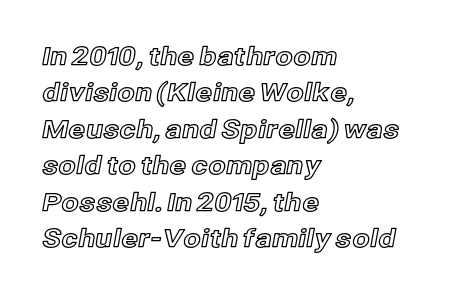
The image shows 25 px text type; set left-aligned, normal line spacing (1.46x), normal letter spacing, not underlined.
